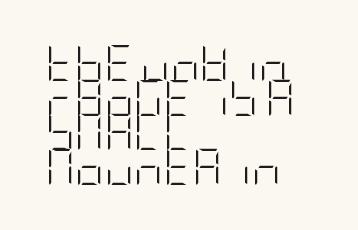
The image shows 36 px light, condensed sans-serif type, upright; set left-aligned, tight line spacing (0.96x), normal letter spacing, not underlined; low stroke contrast and a large x-height.
